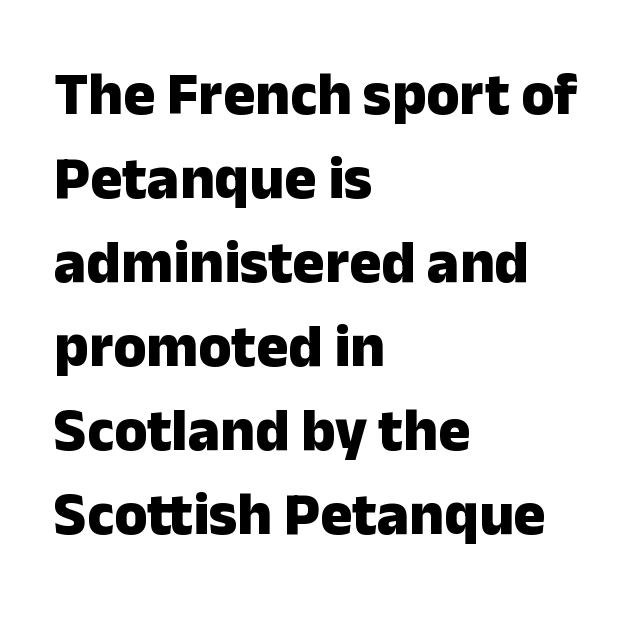
The image shows 60 px heavy sans-serif type, upright; set left-aligned, normal line spacing (1.4x), normal letter spacing, not underlined; low stroke contrast and a medium x-height.
